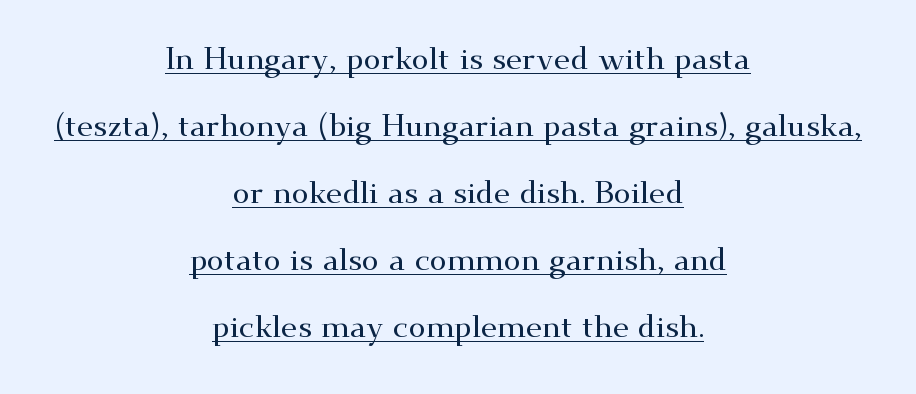
You could fit nearly another row in the gap between these rows. The specimen reads as upright at a glance. In designer terms, the underline attribute is active on this setting. The gaps between neighbouring characters are ordinary and unremarkable. Every row of glyphs is offset so its center matches the block's center. Looks like regular typesetting: each glyph gets only the width it needs.
